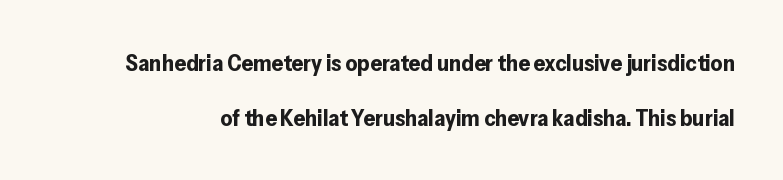
Nobody touched the tracking dial on this one. Do the letters lean? They stand straight. Descenders hang freely into open space. You'd pick this weight for a headline — it's a proper bold. Baseline-to-baseline distance is far greater than the letter height.
